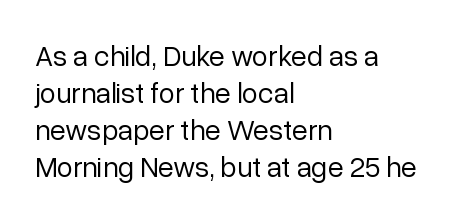
{"serif": "no", "italic": "no", "bold": "no", "weight": "regular", "width": "normal", "stroke_contrast": "low", "x_height": "medium", "monospaced": "no", "underline": "no", "align": "left", "line_spacing": "normal", "line_spacing_ratio": 1.28, "letter_spacing": "normal", "letter_spacing_em": 0.0, "glyph_px": 29}
